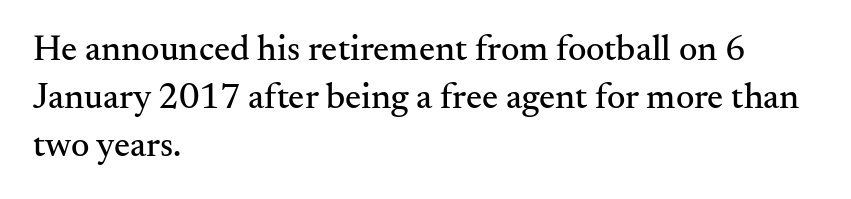
{"serif": "yes", "italic": "no", "width": "normal", "stroke_contrast": "medium", "x_height": "small", "monospaced": "no", "underline": "no", "align": "left", "line_spacing": "normal", "line_spacing_ratio": 1.33, "letter_spacing": "normal", "letter_spacing_em": 0.0, "glyph_px": 36}
